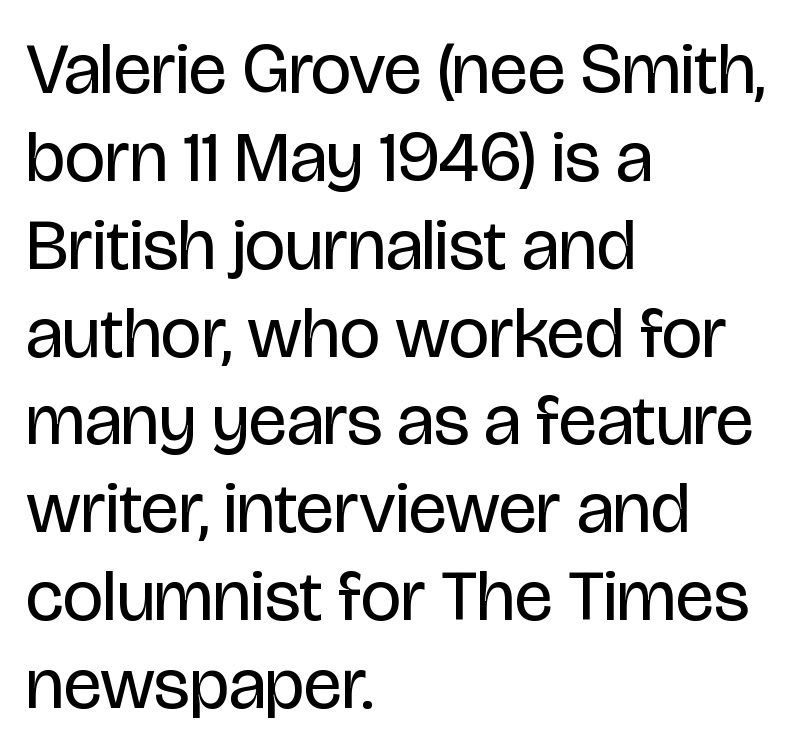
The image shows 72 px regular-weight, condensed sans-serif type, upright; set left-aligned, line spacing 1.22x, normal letter spacing, not underlined; low stroke contrast and a large x-height.
